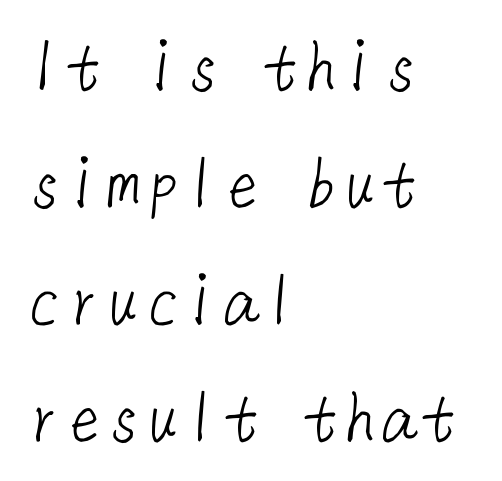
{"serif": "no", "bold": "no", "weight": "light", "width": "normal", "stroke_contrast": "low", "x_height": "medium", "underline": "no", "align": "left", "line_spacing": "normal", "line_spacing_ratio": 1.48, "letter_spacing": "normal", "letter_spacing_em": 0.0, "glyph_px": 79}
